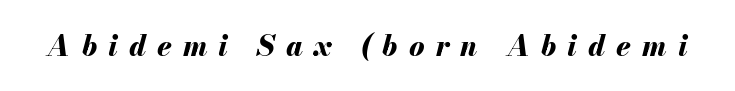
{"italic": "yes", "lean": "right", "slant_degrees": 13, "bold": "yes", "weight": "bold", "width": "normal", "stroke_contrast": "medium", "x_height": "small", "monospaced": "no", "underline": "no", "letter_spacing": "wide", "letter_spacing_em": 0.38, "glyph_px": 29}
